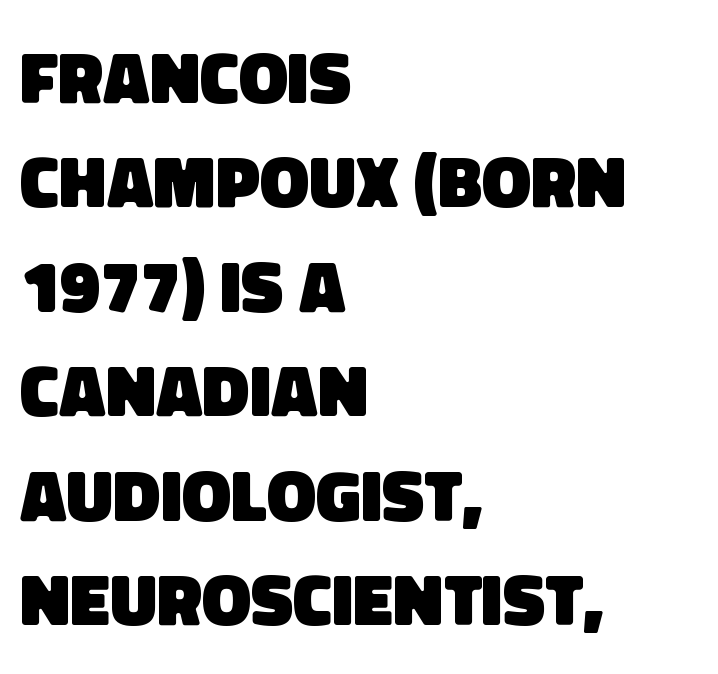
A classic flush-left, rag-right setting is used for this passage. The type is set solid horizontally, with unmodified tracking. Letters rest on an invisible, unmarked baseline. The typeface chosen for these lines omits serifs. The characters look thick and weighty, a clear bold.
